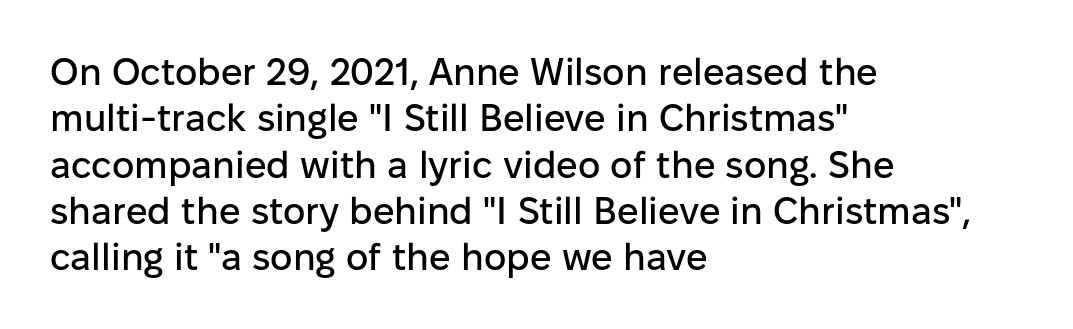
Q: Is the text italic (slanted)? A: No, it is upright.
Q: Is the typeface a serif or a sans-serif typeface? A: Sans-serif.
Q: Is the text underlined? A: No.
Q: How is the paragraph aligned? A: Left-aligned.
Q: Is the spacing between letters normal or unusually wide? A: Normal.
Q: Width (condensed, normal, or wide)? A: Normal.
Q: Stroke contrast? A: Low.
Q: x-height? A: Medium.
Q: Monospaced? A: No.
